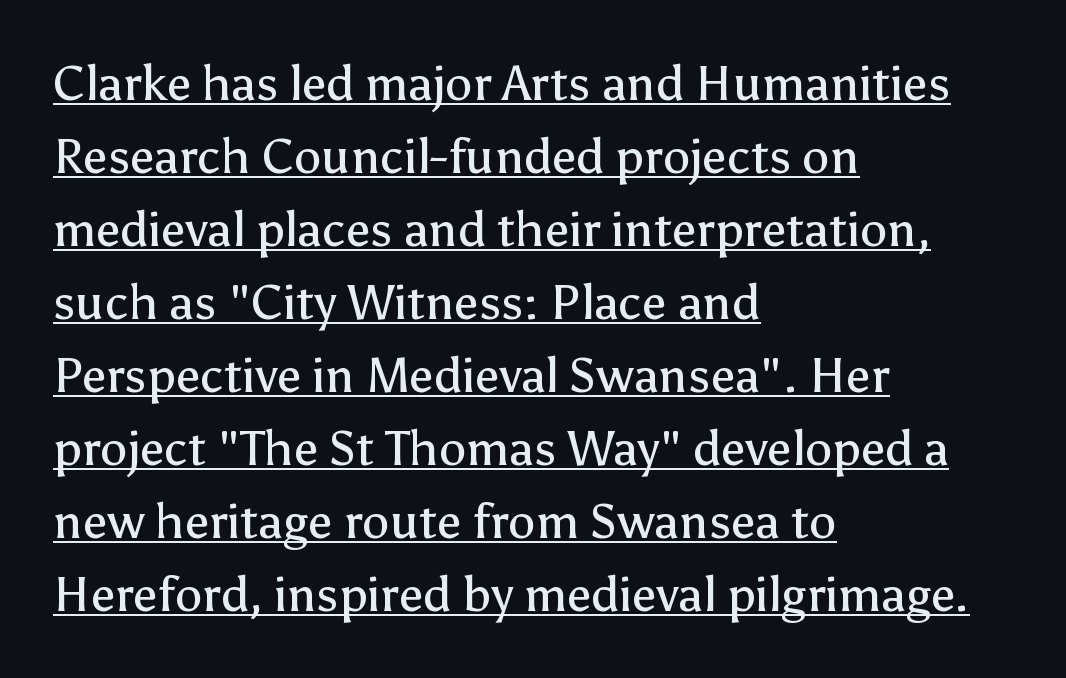
Q: Is the text bold? A: No.
Q: Is the text italic (slanted)? A: No, it is upright.
Q: Is the typeface a serif or a sans-serif typeface? A: Sans-serif.
Q: Is the text underlined? A: Yes.
Q: How is the paragraph aligned? A: Left-aligned.
Q: Is the spacing between letters normal or unusually wide? A: Normal.
Q: Is the spacing between lines tight, normal or loose? A: Normal.
Q: Width (condensed, normal, or wide)? A: Normal.
Q: Stroke contrast? A: Low.
Q: x-height? A: Medium.
Q: Monospaced? A: No.
